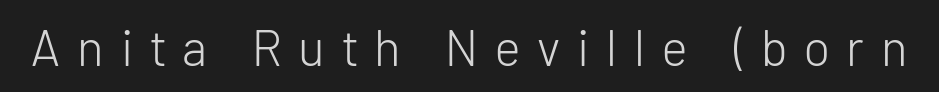
{"serif": "no", "italic": "no", "bold": "no", "weight": "light", "width": "normal", "stroke_contrast": "low", "x_height": "medium", "monospaced": "no", "underline": "no", "letter_spacing": "wide", "letter_spacing_em": 0.34, "glyph_px": 50}
